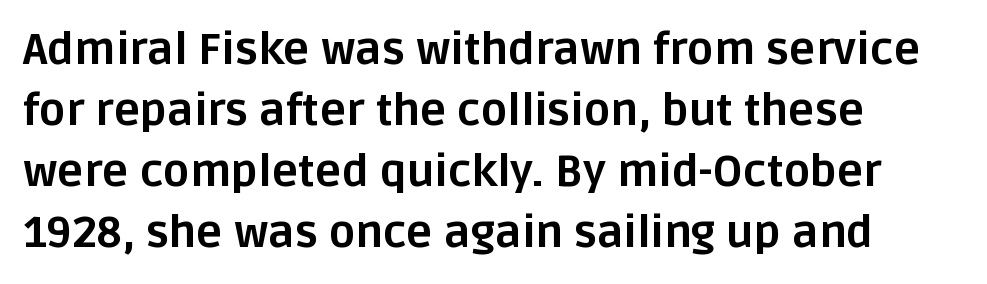
Type without underlining. You can tell it's not italic because the verticals are truly vertical. These lines carry a lot of weight — the face is fully bold. A typesetter would call this leading conventional body-copy spacing.
